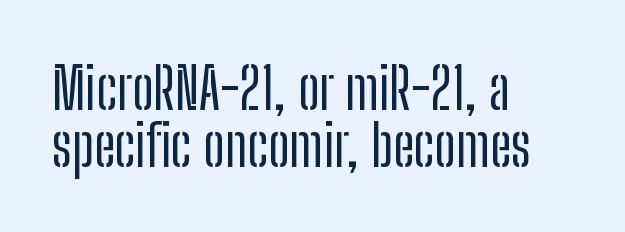
The foot of each line stays bare and open. The passage shown is typeset with a sans-serif family. Looks like regular typesetting: each glyph gets only the width it needs. What stands out about the letter spacing? Nothing — it is the standard amount. These lines are set flush left with a ragged right edge. Rows of type sit shoulder to shoulder in the vertical direction.
